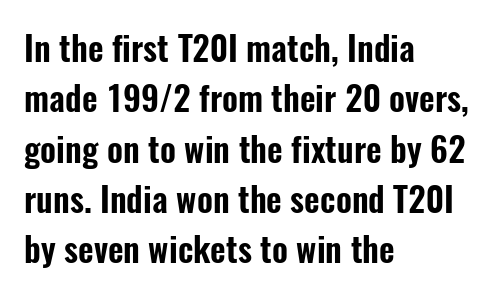
Q: Is the text italic (slanted)? A: No, it is upright.
Q: Is the typeface a serif or a sans-serif typeface? A: Sans-serif.
Q: Is the text underlined? A: No.
Q: How is the paragraph aligned? A: Left-aligned.
Q: Is the spacing between letters normal or unusually wide? A: Normal.
Q: Is the spacing between lines tight, normal or loose? A: Normal.
Q: Width (condensed, normal, or wide)? A: Condensed.
Q: Stroke contrast? A: Low.
Q: x-height? A: Medium.
Q: Monospaced? A: No.
